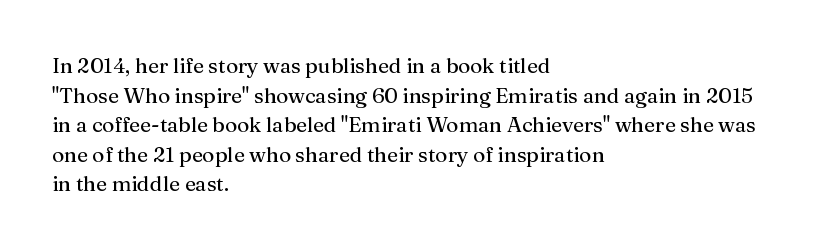
The image shows 21 px text type, upright; set left-aligned, normal line spacing (1.41x), normal letter spacing, not underlined.
